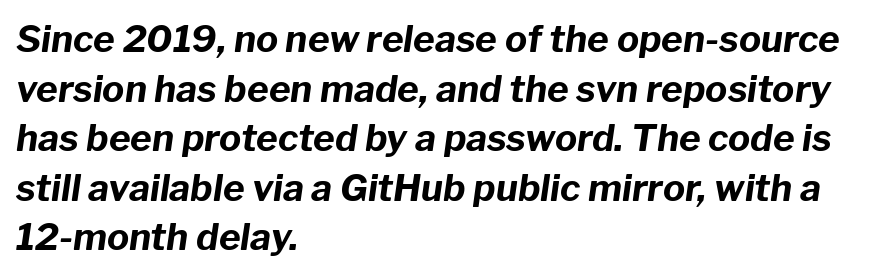
Q: Is the text bold? A: Yes.
Q: Is the text italic (slanted)? A: Yes, it leans right by about 8 degrees.
Q: Is the text underlined? A: No.
Q: How is the paragraph aligned? A: Left-aligned.
Q: Is the spacing between letters normal or unusually wide? A: Normal.
Q: Is the spacing between lines tight, normal or loose? A: Normal.
Q: Width (condensed, normal, or wide)? A: Normal.
Q: Stroke contrast? A: Low.
Q: x-height? A: Medium.
Q: Monospaced? A: No.
